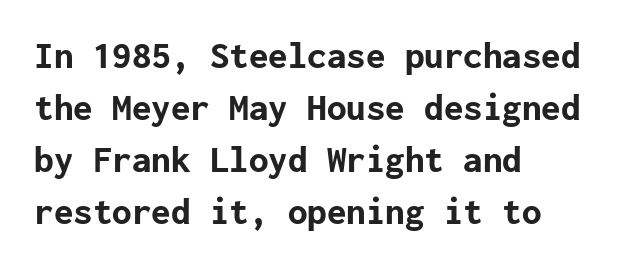
Bold? Absolutely — the strokes are thick and heavy. The lettering holds an erect, upright posture throughout. Any mark beneath the type? The region is blank. Alignment: flush left.
